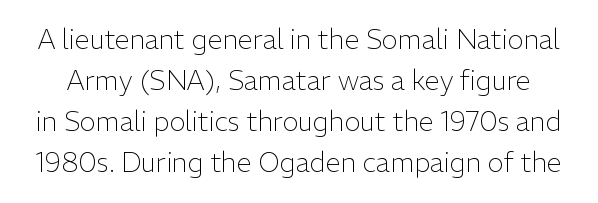
The image shows 27 px text type, upright; set normal line spacing (1.52x), normal letter spacing, not underlined.
